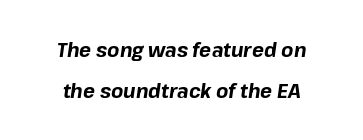
{"italic": "yes", "lean": "right", "slant_degrees": 8, "bold": "yes", "underline": "no", "line_spacing": "loose", "line_spacing_ratio": 2.06, "letter_spacing": "normal", "letter_spacing_em": 0.0, "glyph_px": 20}
